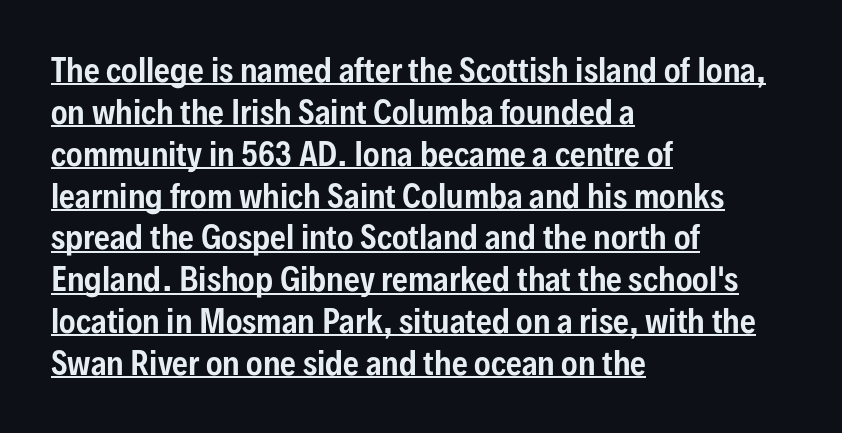
Q: Is the text italic (slanted)? A: No, it is upright.
Q: Is the typeface a serif or a sans-serif typeface? A: Sans-serif.
Q: Is the text underlined? A: Yes.
Q: How is the paragraph aligned? A: Left-aligned.
Q: Is the spacing between letters normal or unusually wide? A: Normal.
Q: Is the spacing between lines tight, normal or loose? A: Normal.
Q: Width (condensed, normal, or wide)? A: Condensed.
Q: Stroke contrast? A: Low.
Q: x-height? A: Medium.
Q: Monospaced? A: No.
